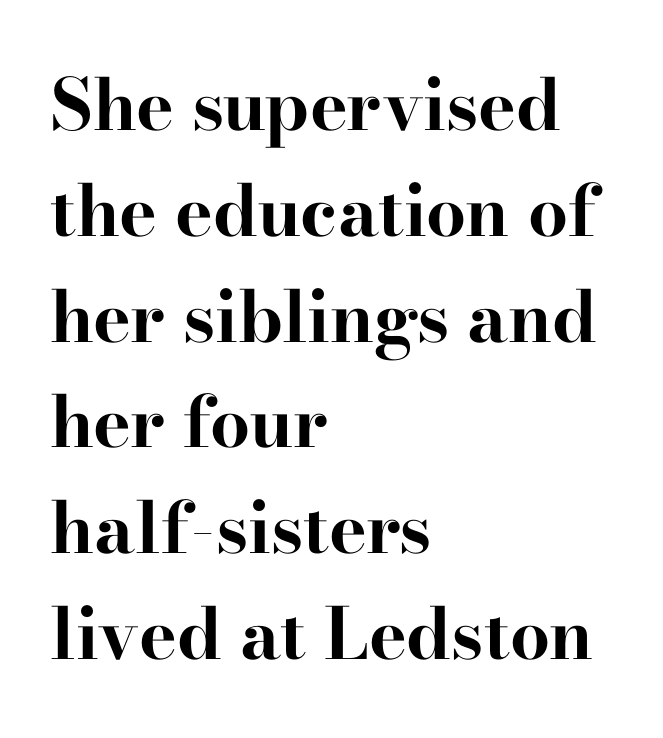
The image shows 71 px bold, wide serif type, upright; set left-aligned, normal line spacing (1.49x), normal letter spacing, not underlined; high stroke contrast and a small x-height.
